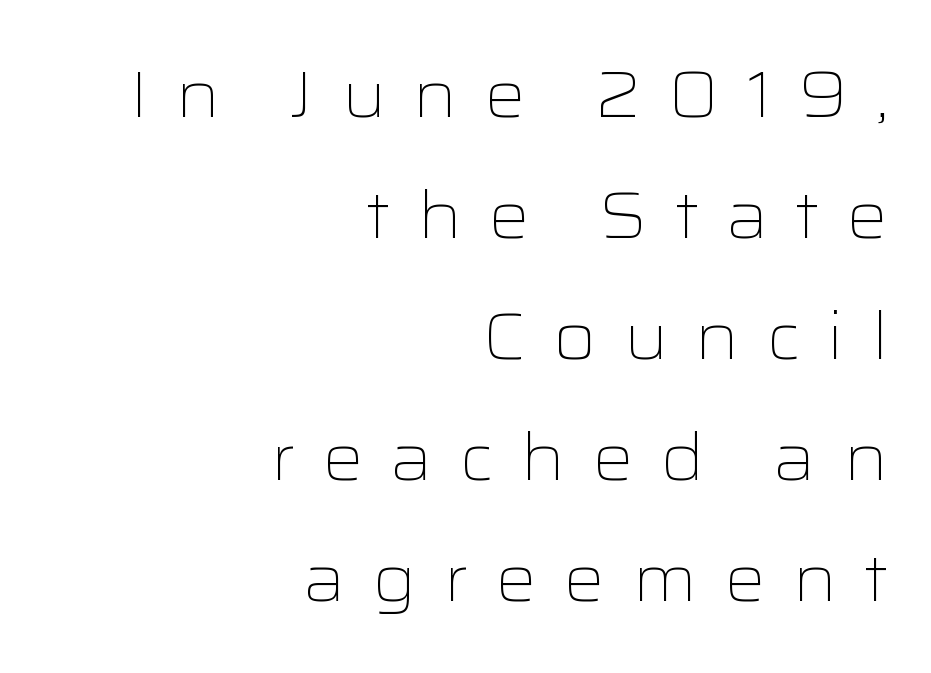
The image shows 65 px light, wide sans-serif type, upright; set right-aligned, line spacing 1.86x, unusually wide letter spacing (+0.41 em), not underlined; low stroke contrast and a medium x-height.
